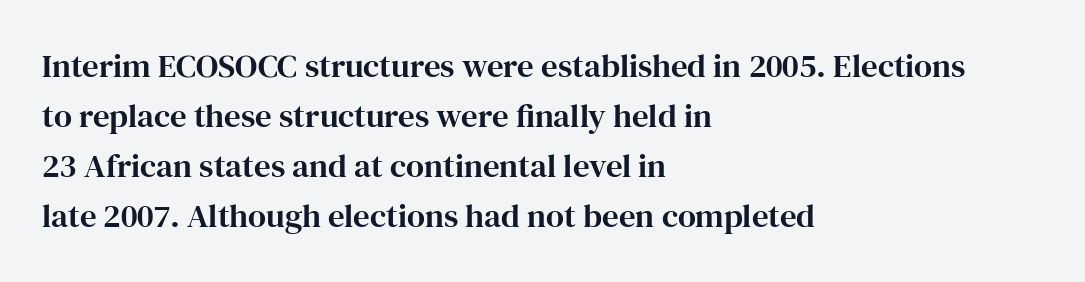
The passage shown is not underscored anywhere. The face used here is seriffed, in the tradition of book romans. Does extra space separate the letters? No, they use regular spacing. The rag falls on the right side of this text block. Compared with typical paragraphs, the rows here are spaced about the same.
